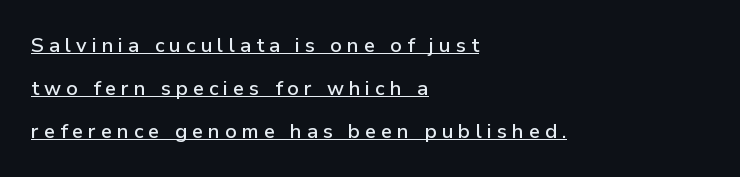
Does a line run under the words? Yes, clearly. Rows of type keep a wide berth in the vertical direction. The horizontal fit of the characters is loose and conspicuously gappy. In CSS terms this would be text-align: left.
